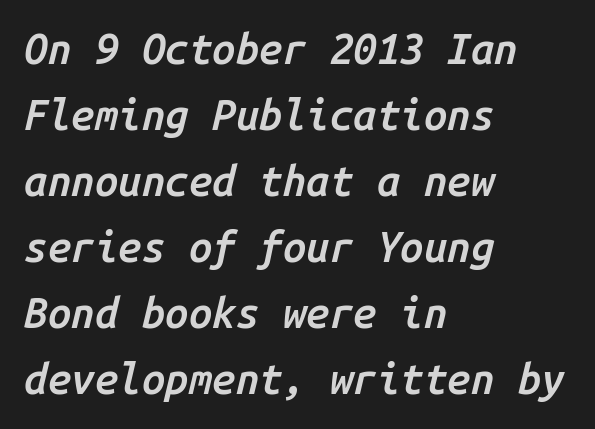
The image shows 42 px semibold type, italic (leaning right), monospaced; set left-aligned, normal line spacing (1.57x), normal letter spacing, not underlined; low stroke contrast and a medium x-height.
